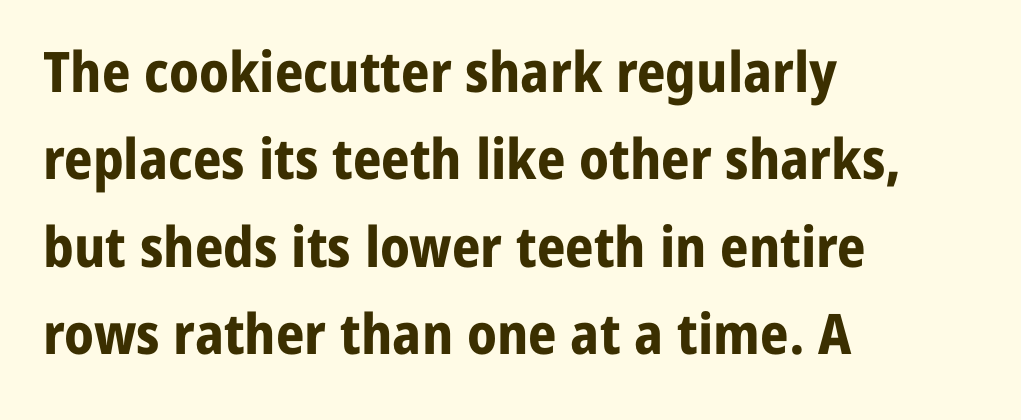
The image shows 56 px bold sans-serif type, upright; set left-aligned, normal line spacing (1.56x), normal letter spacing, not underlined; low stroke contrast and a medium x-height.
